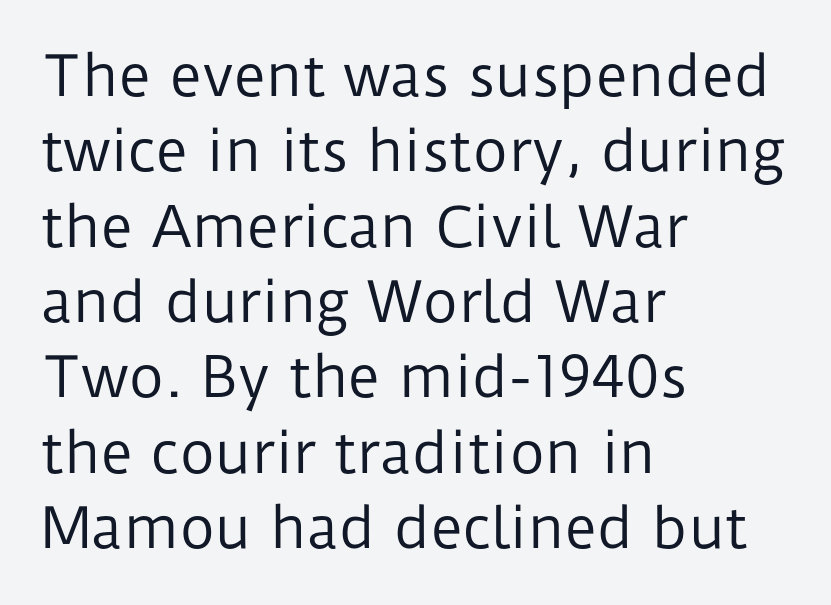
Q: Is the text bold? A: No.
Q: Is the text italic (slanted)? A: No, it is upright.
Q: Is the typeface a serif or a sans-serif typeface? A: Sans-serif.
Q: Is the text underlined? A: No.
Q: How is the paragraph aligned? A: Left-aligned.
Q: Is the spacing between letters normal or unusually wide? A: Normal.
Q: Is the spacing between lines tight, normal or loose? A: Normal.
Q: Width (condensed, normal, or wide)? A: Normal.
Q: Stroke contrast? A: Low.
Q: x-height? A: Medium.
Q: Monospaced? A: No.
